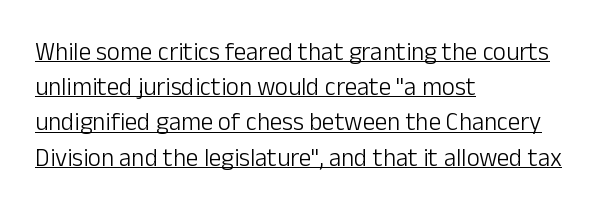
The image shows 25 px text type, upright; set left-aligned, normal line spacing (1.41x), normal letter spacing, underlined.
